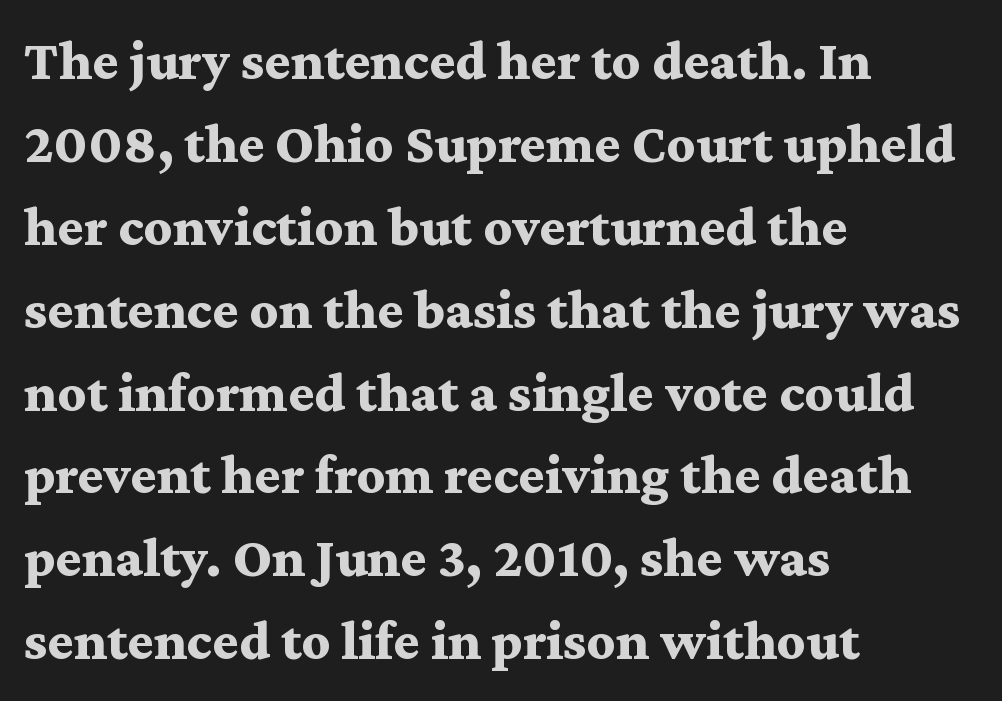
Unlike italic type, these characters show no tilt at all. These lines stack with their left ends in a neat column. You could not count columns in this text — the font is proportionally spaced. If you measured baseline to baseline, you'd find a middling distance. A typesetter would call this zero additional tracking.
